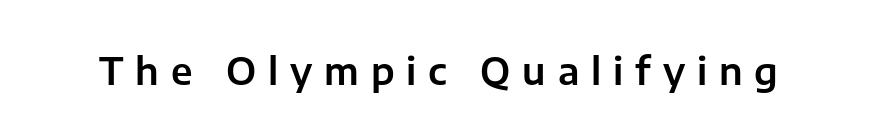
Each letter keeps its own natural width here, so spacing adapts to shape. Are there feet on the stems? There aren't — it's a sans. The typography opts for an upright posture over an oblique one. A typesetter would call this heavily tracked-out type. The strip under each line holds only bare page.
